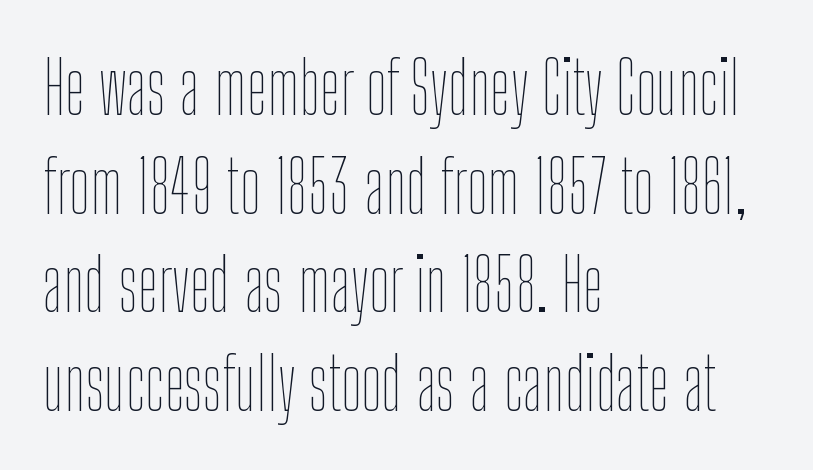
A typesetter would call this leading conventional body-copy spacing. Visually the block forms a straight wall on the left and a jagged coastline on the right. The rendering keeps characters at their native spacing. Glance below the letters and you will spot only blank space.
